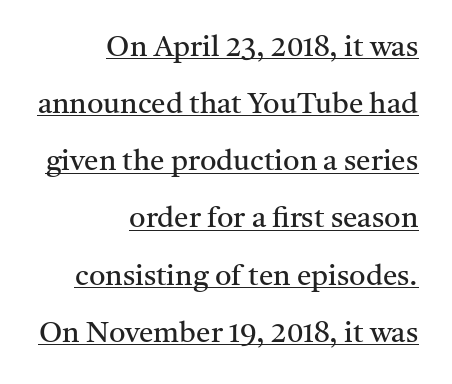
{"serif": "yes", "italic": "no", "bold": "no", "weight": "regular", "width": "normal", "stroke_contrast": "medium", "x_height": "medium", "monospaced": "no", "underline": "yes", "align": "right", "line_spacing": "loose", "line_spacing_ratio": 1.97, "letter_spacing": "normal", "letter_spacing_em": 0.0, "glyph_px": 29}
